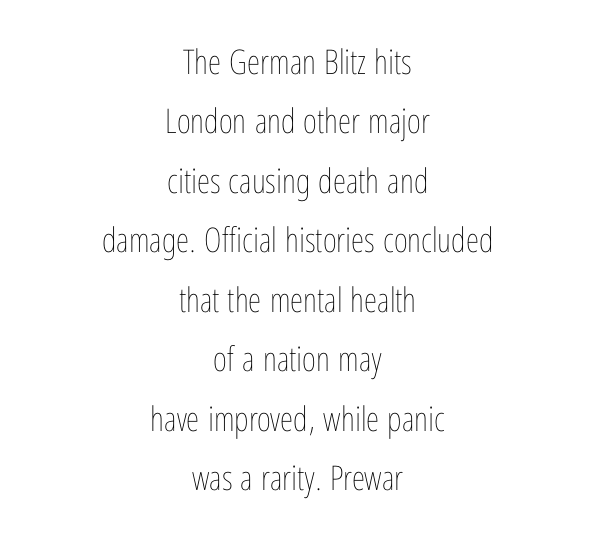
You could not count columns in this text — the font is proportionally spaced. No letter is thick-stroked: the sample isn't bold. Which margin do the lines hug? Neither — every line sits in the middle. Check under the words: just untouched page.
